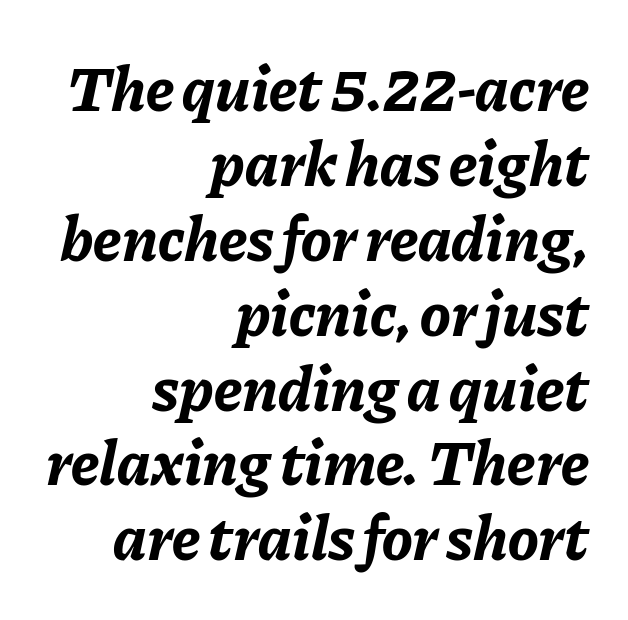
The image shows 64 px bold type, italic (leaning right); set right-aligned, line spacing 1.17x, normal letter spacing, not underlined; low stroke contrast and a medium x-height.
